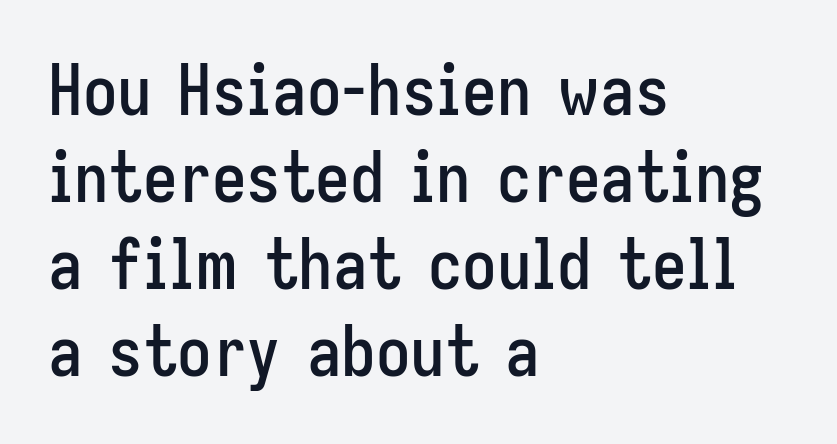
Q: Is the text italic (slanted)? A: No, it is upright.
Q: Is the typeface a serif or a sans-serif typeface? A: Sans-serif.
Q: Is the text underlined? A: No.
Q: How is the paragraph aligned? A: Left-aligned.
Q: Is the spacing between letters normal or unusually wide? A: Normal.
Q: Is the spacing between lines tight, normal or loose? A: Normal.
Q: Width (condensed, normal, or wide)? A: Condensed.
Q: Stroke contrast? A: Low.
Q: x-height? A: Medium.
Q: Monospaced? A: No.
